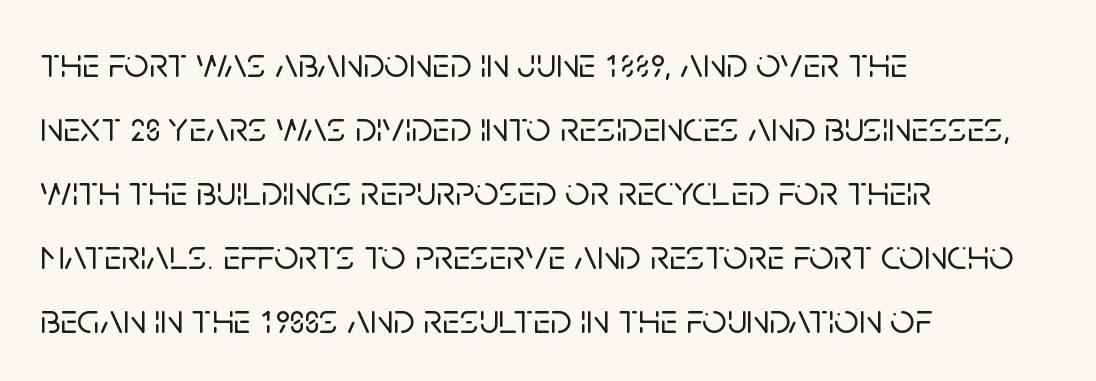
Each row of text sits above clean, open space. What kind of face is this? One without serifs — a sans. This block has exactly the height ordinary leading produces. Line beginnings align vertically; line endings do not.
